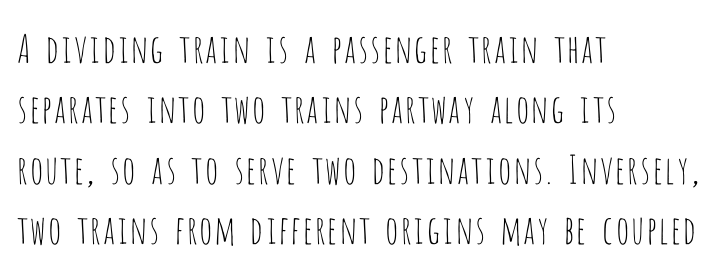
Has an underline been added? It has not. Layout note: lines flush left. Note the varied advance widths — an 'i' is clearly narrower than an 'm'. Every character sits straight up, as roman type does.
